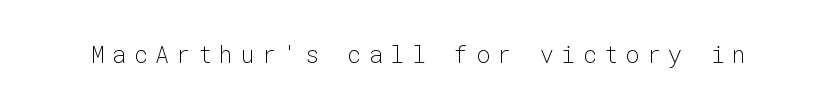
Q: Is the text bold? A: No.
Q: Is the text italic (slanted)? A: No, it is upright.
Q: Is the text underlined? A: No.
Q: Is the spacing between letters normal or unusually wide? A: Unusually wide.
